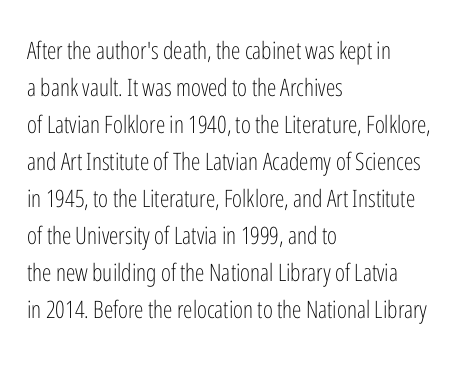
Vertical strokes here are truly vertical. Every row of glyphs begins at an identical x-position on the left. Between one letter and the next there's only the usual sliver of space. Only glyphs here, with clear space below each row.
